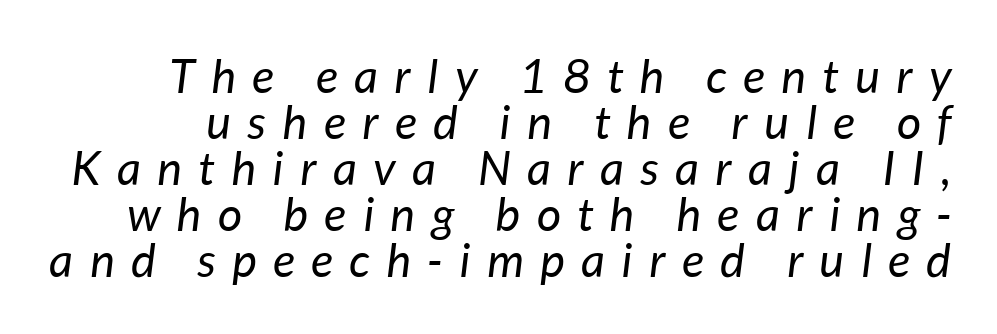
Q: Is the text bold? A: No.
Q: Is the text italic (slanted)? A: Yes, it leans right by about 7 degrees.
Q: Is the text underlined? A: No.
Q: Is the spacing between letters normal or unusually wide? A: Unusually wide.
Q: Is the spacing between lines tight, normal or loose? A: Tight.
Q: Width (condensed, normal, or wide)? A: Normal.
Q: Stroke contrast? A: Low.
Q: x-height? A: Medium.
Q: Monospaced? A: No.
